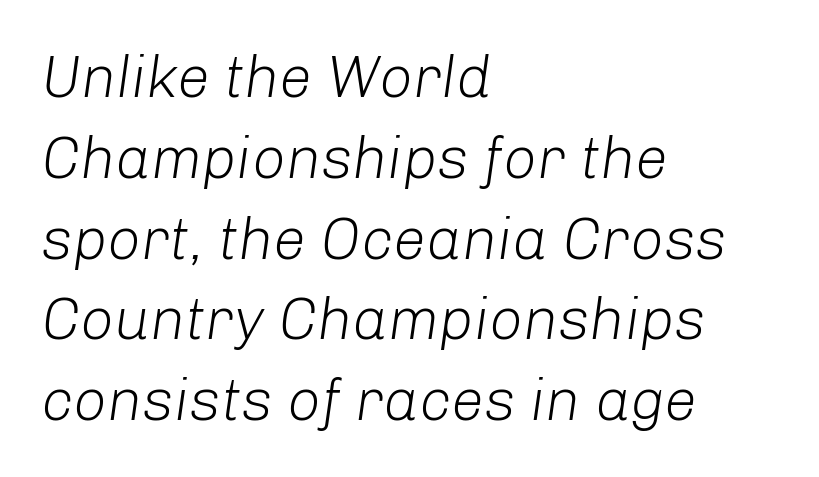
Vertical stems look standard width or narrower in stroke. This rendering features lettering with no underline. Here the designer chose a conventional face with non-uniform glyph widths. This block has exactly the height ordinary leading produces. Every row of glyphs begins at an identical x-position on the left. The passage shown leans; its letterforms are oblique.
